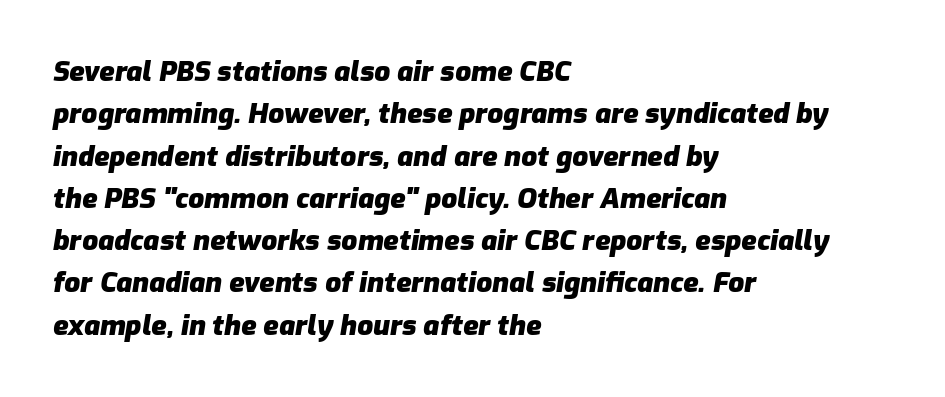
Q: Is the text bold? A: Yes.
Q: Is the text italic (slanted)? A: Yes, it leans right by about 9 degrees.
Q: Is the text underlined? A: No.
Q: How is the paragraph aligned? A: Left-aligned.
Q: Is the spacing between letters normal or unusually wide? A: Normal.
Q: Is the spacing between lines tight, normal or loose? A: Normal.
Q: Width (condensed, normal, or wide)? A: Normal.
Q: Stroke contrast? A: Low.
Q: x-height? A: Medium.
Q: Monospaced? A: No.
